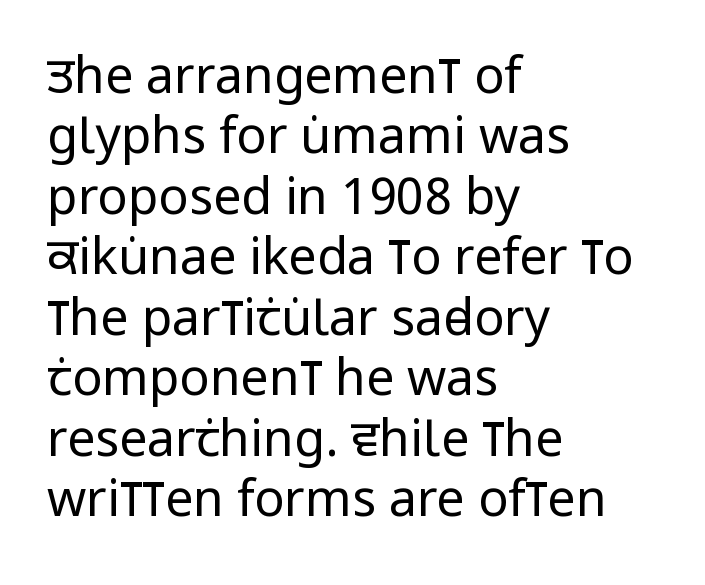
The image shows 50 px regular-weight, condensed sans-serif type, upright; set left-aligned, line spacing 1.21x, normal letter spacing, not underlined; low stroke contrast and a large x-height.
